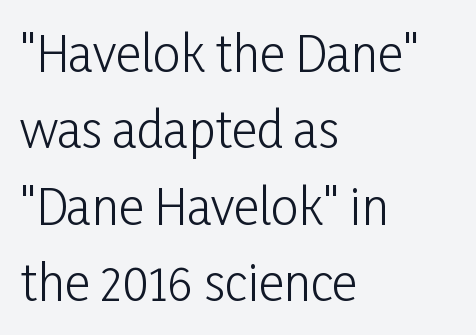
Q: Is the text bold? A: No.
Q: Is the text italic (slanted)? A: No, it is upright.
Q: Is the typeface a serif or a sans-serif typeface? A: Sans-serif.
Q: Is the text underlined? A: No.
Q: How is the paragraph aligned? A: Left-aligned.
Q: Is the spacing between letters normal or unusually wide? A: Normal.
Q: Is the spacing between lines tight, normal or loose? A: Normal.
Q: Width (condensed, normal, or wide)? A: Condensed.
Q: Stroke contrast? A: Low.
Q: x-height? A: Medium.
Q: Monospaced? A: No.
